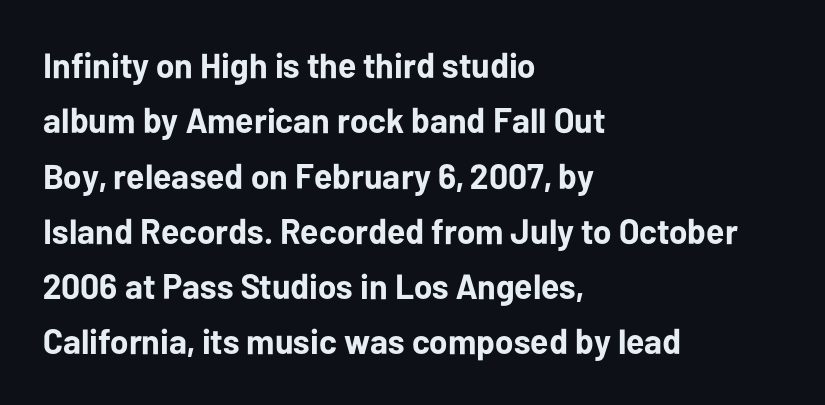
{"serif": "no", "italic": "no", "bold": "yes", "weight": "bold", "width": "normal", "stroke_contrast": "low", "x_height": "medium", "monospaced": "no", "underline": "no", "align": "left", "line_spacing": "normal", "line_spacing_ratio": 1.58, "letter_spacing": "normal", "letter_spacing_em": 0.0, "glyph_px": 35}
